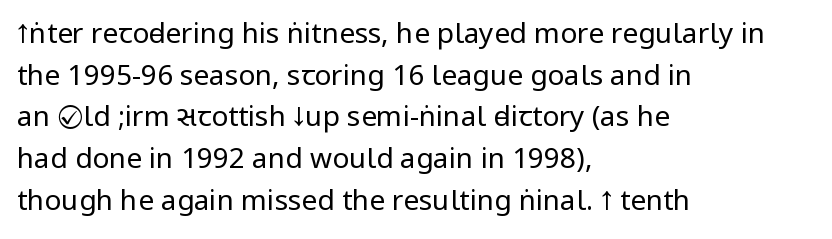
Q: Is the text bold? A: No.
Q: Is the text italic (slanted)? A: No, it is upright.
Q: Is the typeface a serif or a sans-serif typeface? A: Sans-serif.
Q: Is the text underlined? A: No.
Q: How is the paragraph aligned? A: Left-aligned.
Q: Is the spacing between letters normal or unusually wide? A: Normal.
Q: Is the spacing between lines tight, normal or loose? A: Normal.
Q: Width (condensed, normal, or wide)? A: Condensed.
Q: Stroke contrast? A: Low.
